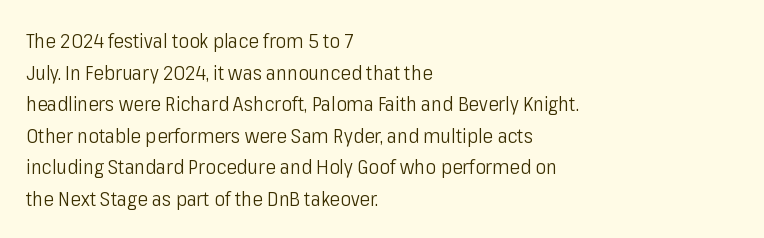
The image shows 20 px text type, upright; set left-aligned, normal line spacing (1.58x), normal letter spacing, not underlined.
